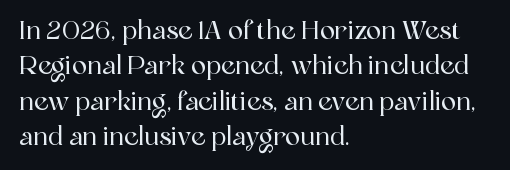
The image shows 25 px text type, upright; set left-aligned, normal line spacing (1.42x), normal letter spacing, not underlined.
